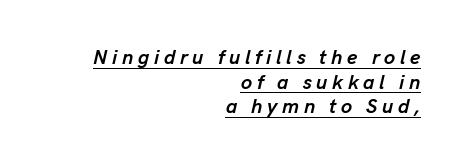
Q: Is the text bold? A: Yes.
Q: Is the text italic (slanted)? A: Yes, it leans right by about 13 degrees.
Q: Is the text underlined? A: Yes.
Q: How is the paragraph aligned? A: Right-aligned.
Q: Is the spacing between letters normal or unusually wide? A: Unusually wide.
